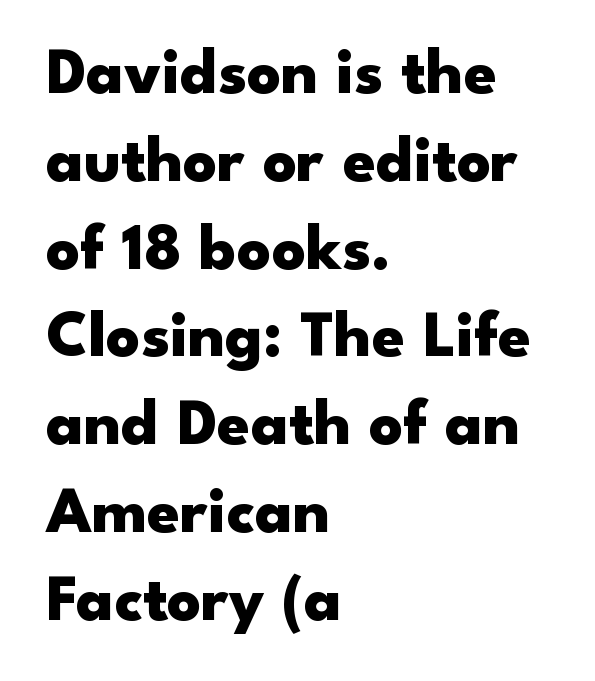
Q: Is the text bold? A: Yes.
Q: Is the text italic (slanted)? A: No, it is upright.
Q: Is the typeface a serif or a sans-serif typeface? A: Sans-serif.
Q: Is the text underlined? A: No.
Q: How is the paragraph aligned? A: Left-aligned.
Q: Is the spacing between letters normal or unusually wide? A: Normal.
Q: Is the spacing between lines tight, normal or loose? A: Normal.
Q: Width (condensed, normal, or wide)? A: Wide.
Q: Stroke contrast? A: Low.
Q: x-height? A: Small.
Q: Monospaced? A: No.
